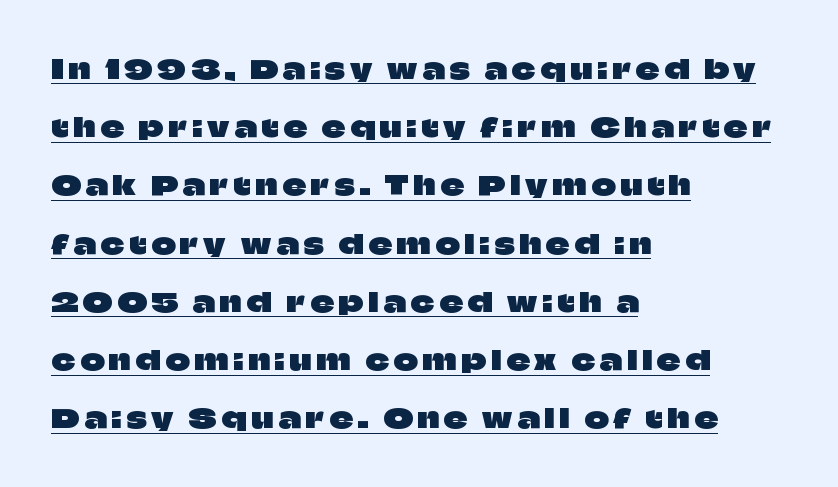
The typesetter has applied underlining to the passage shown. In terms of posture, this sample is upright. The paragraph shown leans on its left margin. Compared with typical paragraphs, the rows here are farther apart.
